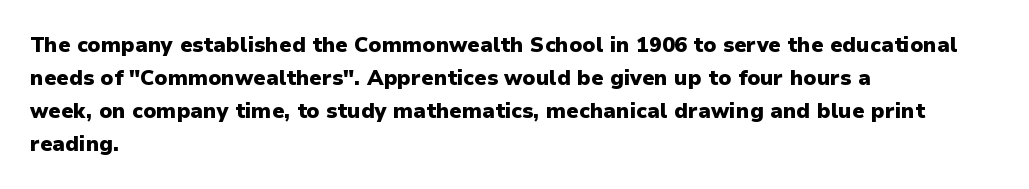
{"italic": "no", "bold": "yes", "underline": "no", "align": "left", "line_spacing": "normal", "line_spacing_ratio": 1.57, "letter_spacing": "normal", "letter_spacing_em": 0.0, "glyph_px": 21}
